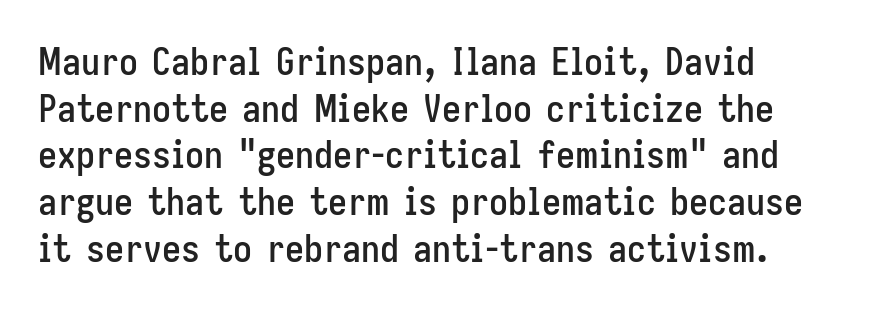
Q: Is the text italic (slanted)? A: No, it is upright.
Q: Is the typeface a serif or a sans-serif typeface? A: Sans-serif.
Q: Is the text underlined? A: No.
Q: How is the paragraph aligned? A: Left-aligned.
Q: Is the spacing between letters normal or unusually wide? A: Normal.
Q: Width (condensed, normal, or wide)? A: Condensed.
Q: Stroke contrast? A: Low.
Q: x-height? A: Medium.
Q: Monospaced? A: No.
